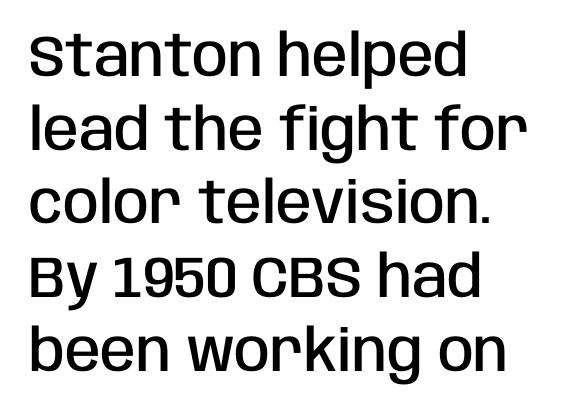
Q: Is the text bold? A: Semi-bold.
Q: Is the text italic (slanted)? A: No, it is upright.
Q: Is the typeface a serif or a sans-serif typeface? A: Sans-serif.
Q: Is the text underlined? A: No.
Q: How is the paragraph aligned? A: Left-aligned.
Q: Is the spacing between letters normal or unusually wide? A: Normal.
Q: Is the spacing between lines tight, normal or loose? A: Normal.
Q: Width (condensed, normal, or wide)? A: Condensed.
Q: Stroke contrast? A: Low.
Q: x-height? A: Large.
Q: Monospaced? A: No.
